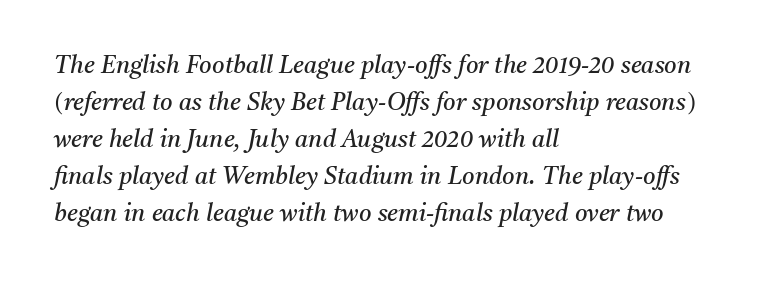
The image shows 24 px text type, italic (leaning right); set left-aligned, normal line spacing (1.54x), normal letter spacing, not underlined.
